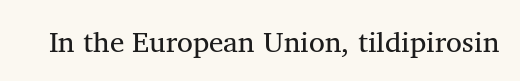
{"serif": "yes", "italic": "no", "bold": "no", "weight": "regular", "width": "normal", "stroke_contrast": "medium", "x_height": "medium", "monospaced": "no", "underline": "no", "letter_spacing": "normal", "letter_spacing_em": 0.0, "glyph_px": 29}
